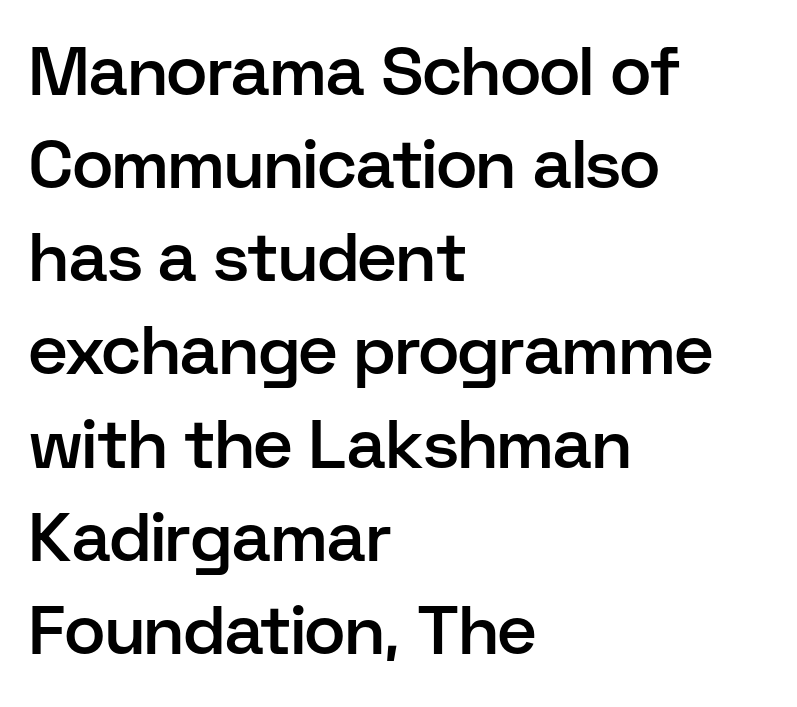
Q: Is the text bold? A: Semi-bold.
Q: Is the text italic (slanted)? A: No, it is upright.
Q: Is the typeface a serif or a sans-serif typeface? A: Sans-serif.
Q: Is the text underlined? A: No.
Q: How is the paragraph aligned? A: Left-aligned.
Q: Is the spacing between letters normal or unusually wide? A: Normal.
Q: Is the spacing between lines tight, normal or loose? A: Normal.
Q: Width (condensed, normal, or wide)? A: Normal.
Q: Stroke contrast? A: Low.
Q: x-height? A: Medium.
Q: Monospaced? A: No.
